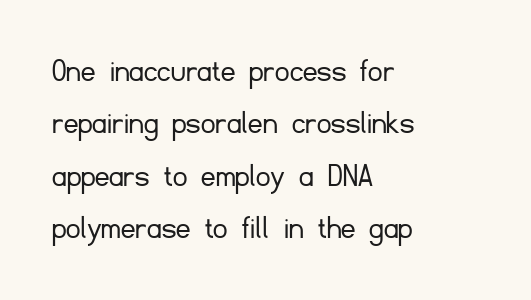
The image shows 35 px light sans-serif type, upright; set left-aligned, normal line spacing (1.5x), normal letter spacing, not underlined; low stroke contrast and a small x-height.
